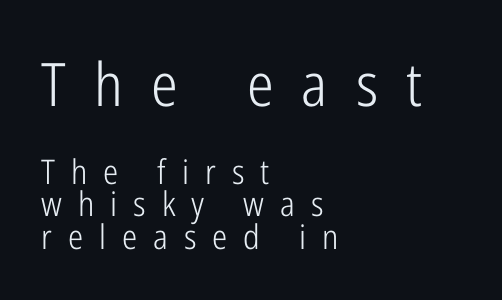
Look at the bottom of the vertical strokes: they stop flat, with no serifs. Descenders hang freely into open space. Think of a printed novel: that variable character pitch is what you see here. Tightly led — the rows are bunched. The rendering anchors every line to the left-hand side. The letterforms stand isolated, each surrounded by extra space.
